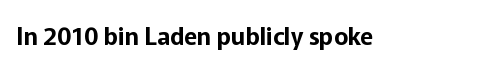
Observe the ordinary spacing: letters are neighbours, not strangers. Underline: absent. Rendered with straight, roman letterforms.
